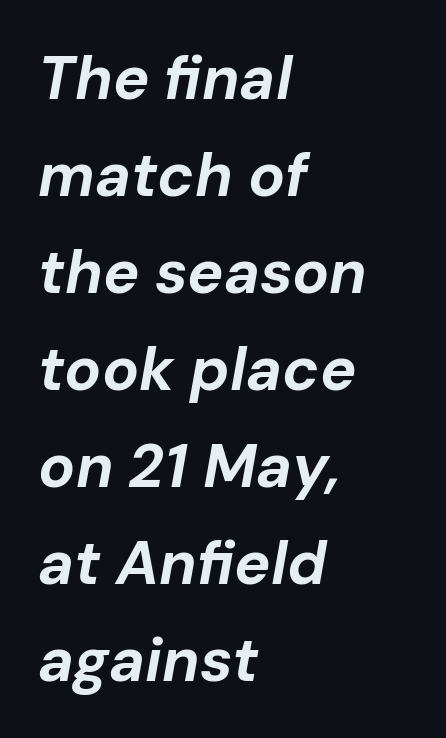
{"italic": "yes", "lean": "right", "slant_degrees": 10, "bold": "yes", "weight": "bold", "width": "normal", "stroke_contrast": "low", "x_height": "medium", "monospaced": "no", "underline": "no", "align": "left", "line_spacing": "normal", "line_spacing_ratio": 1.59, "letter_spacing": "normal", "letter_spacing_em": 0.0, "glyph_px": 61}
